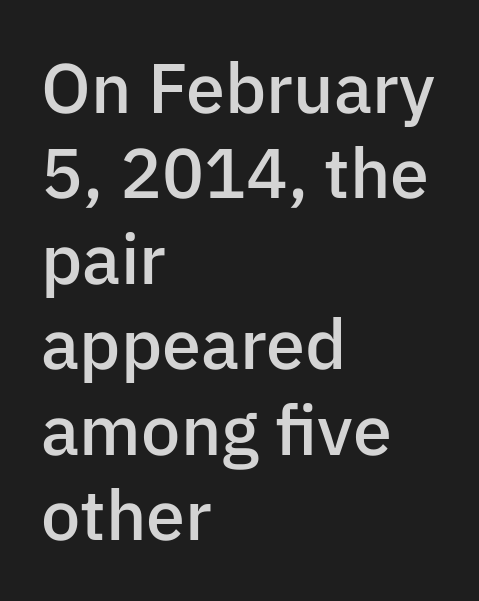
These lines keep a tight, regular rhythm from letter to letter. Left-aligned paragraph, ragged on the right. The words here are not underlined. The letters stand straight up with perfectly vertical stems.
